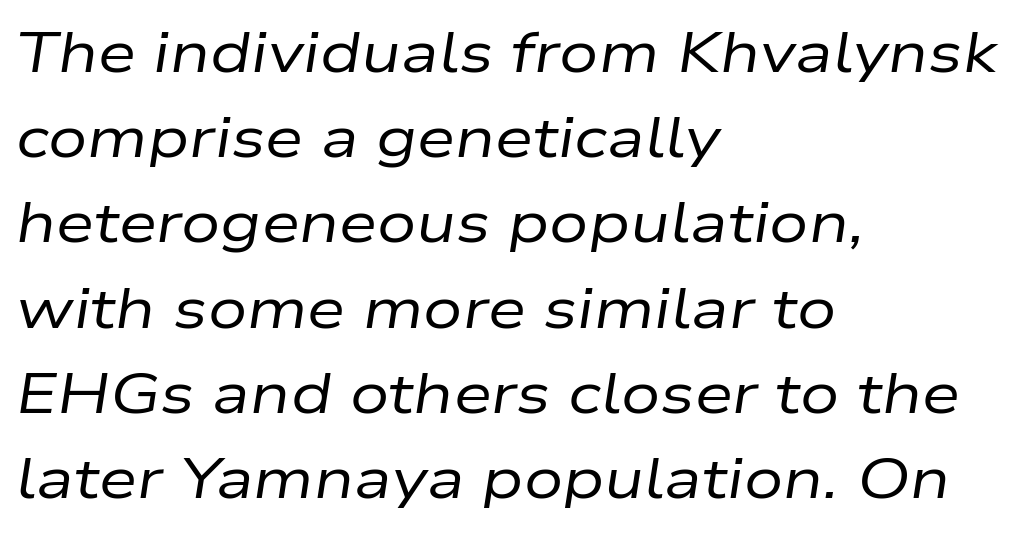
The image shows 55 px regular-weight, wide type, italic (leaning right); set left-aligned, normal line spacing (1.55x), normal letter spacing, not underlined; low stroke contrast and a medium x-height.
